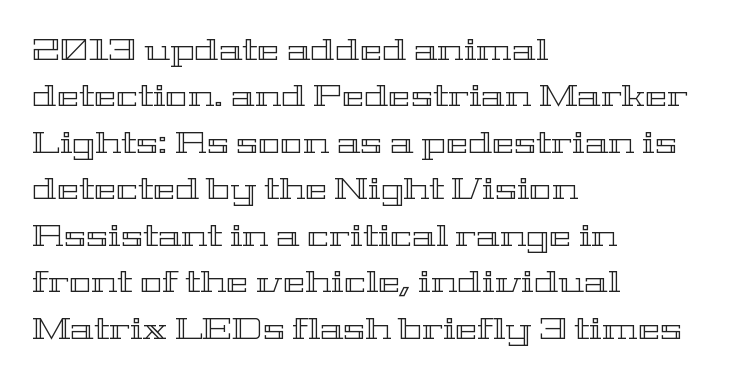
The words here are not underlined. The letters advance in unequal steps, a hallmark of proportional type. The space between consecutive lines is moderate. The typesetter chose a ragged-right arrangement here.
